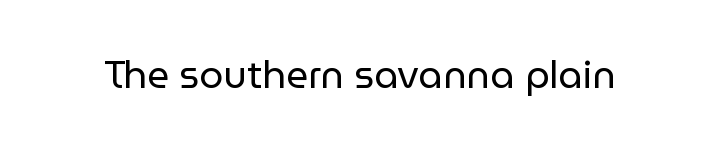
Q: Is the text bold? A: No.
Q: Is the text italic (slanted)? A: No, it is upright.
Q: Is the typeface a serif or a sans-serif typeface? A: Sans-serif.
Q: Is the text underlined? A: No.
Q: Is the spacing between letters normal or unusually wide? A: Normal.
Q: Width (condensed, normal, or wide)? A: Normal.
Q: Stroke contrast? A: Low.
Q: x-height? A: Medium.
Q: Monospaced? A: No.
